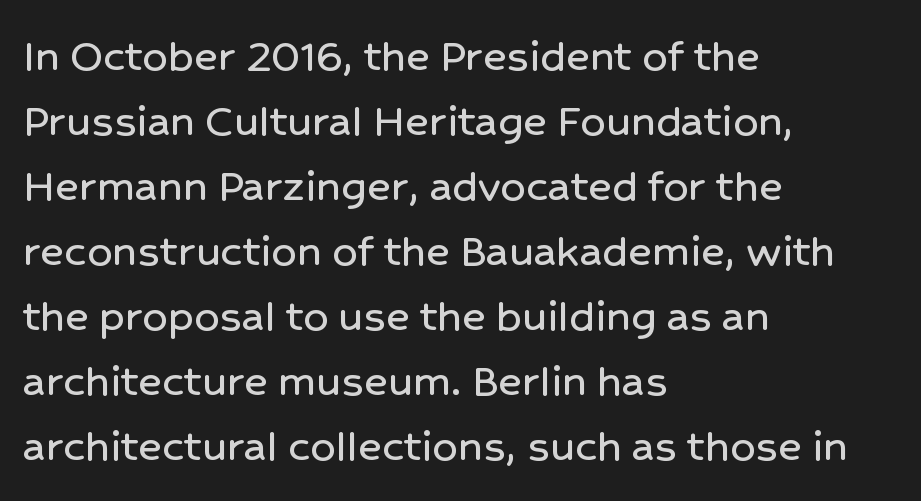
The image shows 50 px sans-serif type, upright; set left-aligned, normal line spacing (1.3x), normal letter spacing, not underlined; low stroke contrast and a medium x-height.
